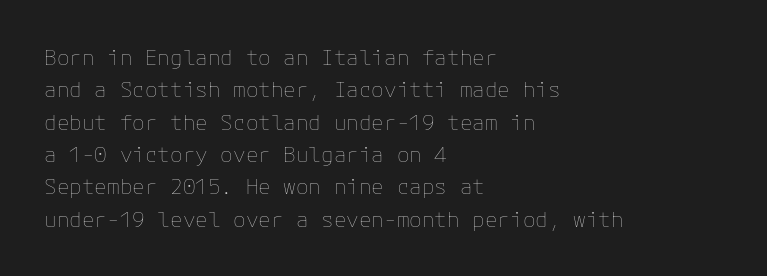
Q: Is the text bold? A: No.
Q: Is the text italic (slanted)? A: No, it is upright.
Q: Is the text underlined? A: No.
Q: How is the paragraph aligned? A: Left-aligned.
Q: Is the spacing between letters normal or unusually wide? A: Normal.
Q: Is the spacing between lines tight, normal or loose? A: Normal.
